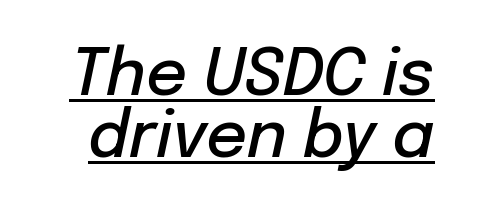
This sample uses plain, unmodified letter spacing. Closely set lines give the paragraph a compact silhouette. A typesetter would call this proportional, since set widths differ per character. The rendering uses the underline text-decoration. Tall strokes in this sample are angled rather than plumb.
